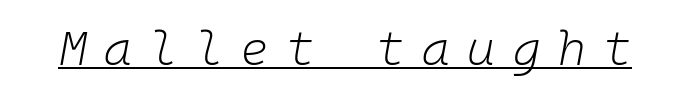
{"italic": "yes", "lean": "right", "slant_degrees": 10, "bold": "no", "weight": "light", "width": "normal", "stroke_contrast": "low", "x_height": "medium", "monospaced": "yes", "underline": "yes", "letter_spacing": "wide", "letter_spacing_em": 0.36, "glyph_px": 48}
